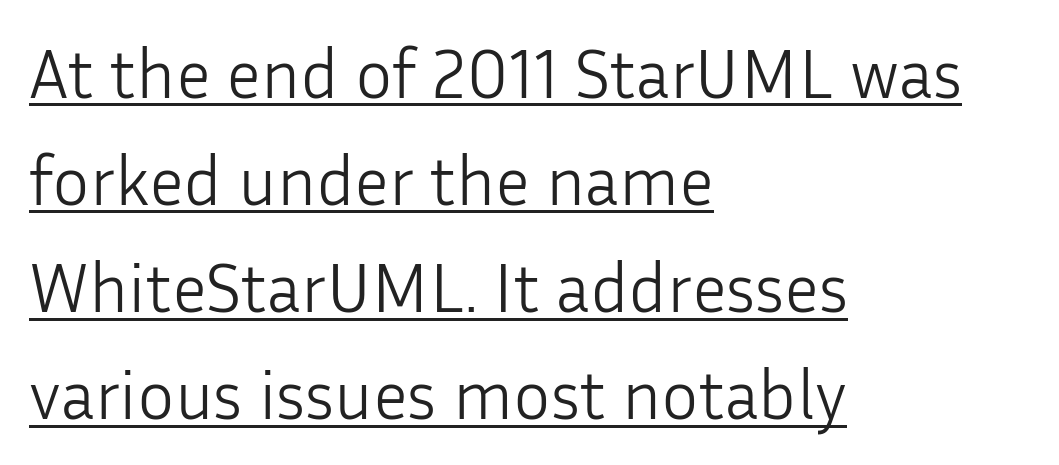
The image shows 70 px light sans-serif type, upright; set left-aligned, normal line spacing (1.53x), normal letter spacing, underlined; low stroke contrast and a medium x-height.
